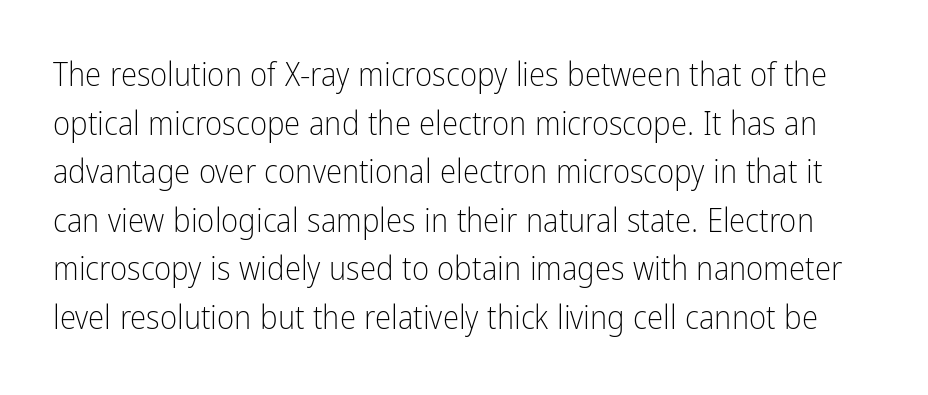
The image shows 33 px light, condensed sans-serif type, upright; set normal line spacing (1.47x), normal letter spacing, not underlined; low stroke contrast and a medium x-height.
